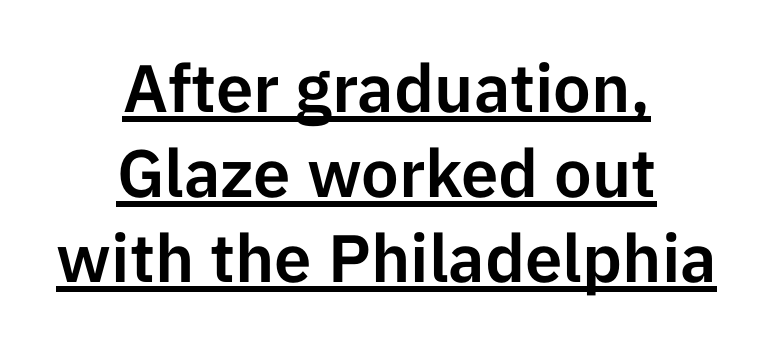
{"serif": "no", "italic": "no", "width": "normal", "stroke_contrast": "low", "x_height": "medium", "monospaced": "no", "underline": "yes", "align": "center", "line_spacing": "normal", "line_spacing_ratio": 1.27, "letter_spacing": "normal", "letter_spacing_em": 0.0, "glyph_px": 67}
